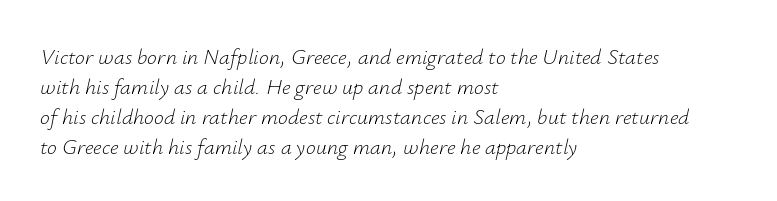
{"italic": "yes", "lean": "right", "slant_degrees": 12, "bold": "no", "underline": "no", "align": "left", "line_spacing": "normal", "line_spacing_ratio": 1.36, "letter_spacing": "normal", "letter_spacing_em": 0.0, "glyph_px": 22}
